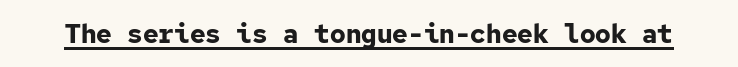
Q: Is the text bold? A: Yes.
Q: Is the text italic (slanted)? A: No, it is upright.
Q: Is the text underlined? A: Yes.
Q: Is the spacing between letters normal or unusually wide? A: Normal.
